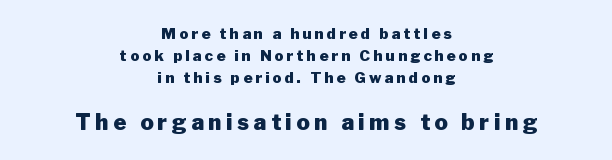
The image shows 22 px bold type, upright; set centered, normal line spacing (1.47x), unusually wide letter spacing (+0.21 em), not underlined; the second (bottom) block is 1.47x larger.
